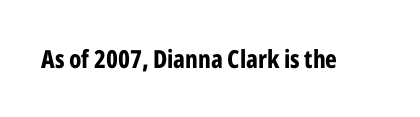
{"italic": "no", "bold": "yes", "underline": "no", "letter_spacing": "normal", "letter_spacing_em": 0.0, "glyph_px": 25}
